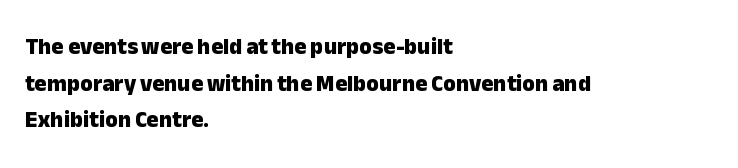
The image shows 23 px bold type, upright; set left-aligned, normal line spacing (1.59x), normal letter spacing, not underlined.
